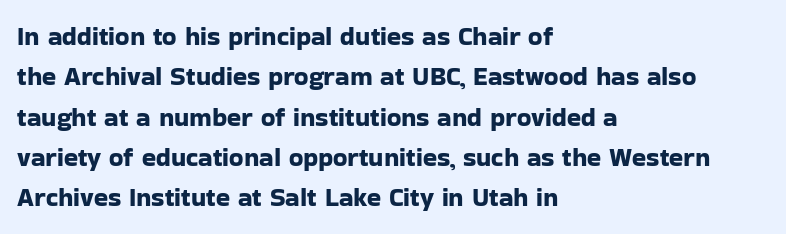
Q: Is the text italic (slanted)? A: No, it is upright.
Q: Is the text underlined? A: No.
Q: How is the paragraph aligned? A: Left-aligned.
Q: Is the spacing between letters normal or unusually wide? A: Normal.
Q: Is the spacing between lines tight, normal or loose? A: Normal.
